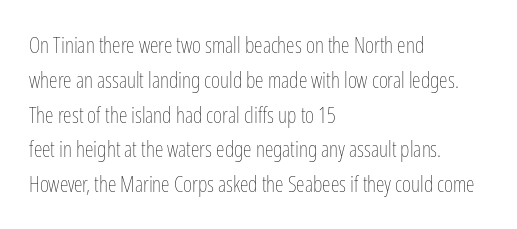
All the whitespace from short lines collects on the right. No extra tracking has been applied to these lines. Characters remain perfectly vertical along every line. The space beneath each line is pristine and unruled. Vertical stems look standard width or narrower in stroke.
